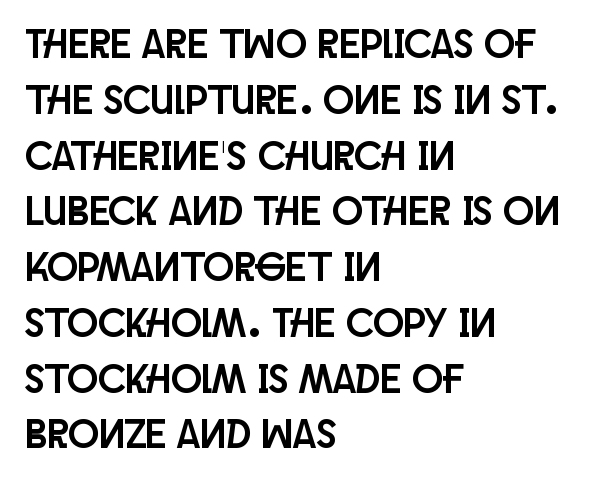
{"serif": "no", "italic": "no", "width": "condensed", "stroke_contrast": "low", "x_height": "large", "monospaced": "no", "underline": "no", "align": "left", "line_spacing": "normal", "line_spacing_ratio": 1.36, "letter_spacing": "normal", "letter_spacing_em": 0.0, "glyph_px": 41}
